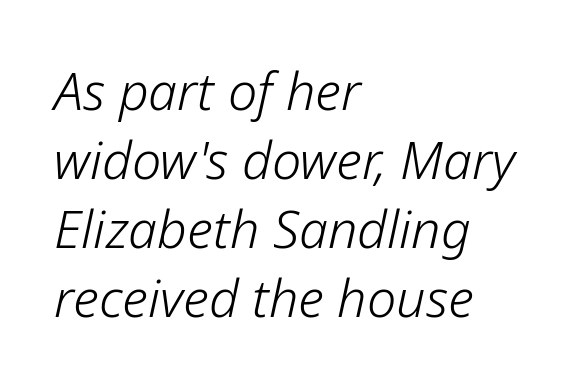
Q: Is the text bold? A: No.
Q: Is the text italic (slanted)? A: Yes, it leans right by about 12 degrees.
Q: Is the text underlined? A: No.
Q: How is the paragraph aligned? A: Left-aligned.
Q: Is the spacing between letters normal or unusually wide? A: Normal.
Q: Is the spacing between lines tight, normal or loose? A: Normal.
Q: Width (condensed, normal, or wide)? A: Normal.
Q: Stroke contrast? A: Low.
Q: x-height? A: Medium.
Q: Monospaced? A: No.
